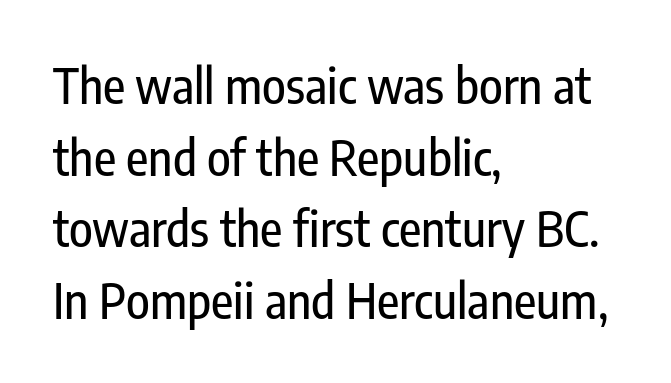
The image shows 49 px condensed sans-serif type, upright; set left-aligned, normal line spacing (1.46x), normal letter spacing, not underlined; low stroke contrast and a medium x-height.
